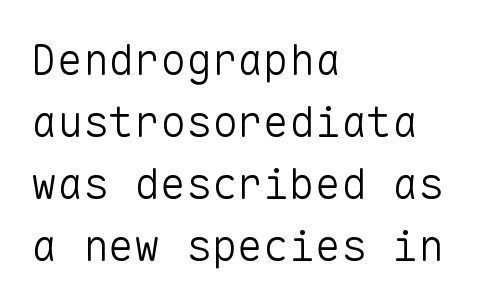
{"serif": "no", "italic": "no", "bold": "no", "weight": "light", "width": "normal", "stroke_contrast": "low", "x_height": "medium", "monospaced": "yes", "underline": "no", "align": "left", "line_spacing": "normal", "line_spacing_ratio": 1.44, "letter_spacing": "normal", "letter_spacing_em": 0.0, "glyph_px": 43}
